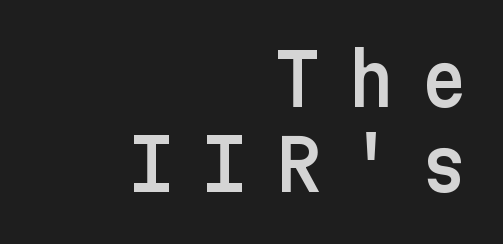
{"serif": "no", "italic": "no", "width": "normal", "stroke_contrast": "low", "x_height": "medium", "underline": "no", "align": "right", "line_spacing_ratio": 1.2, "letter_spacing": "wide", "letter_spacing_em": 0.38, "glyph_px": 71}
